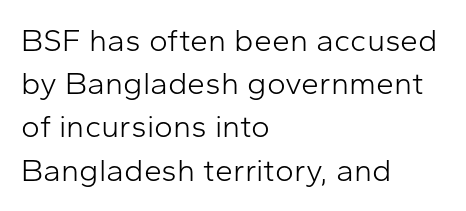
The image shows 32 px light sans-serif type, upright; set left-aligned, normal line spacing (1.35x), normal letter spacing, not underlined; low stroke contrast and a medium x-height.
